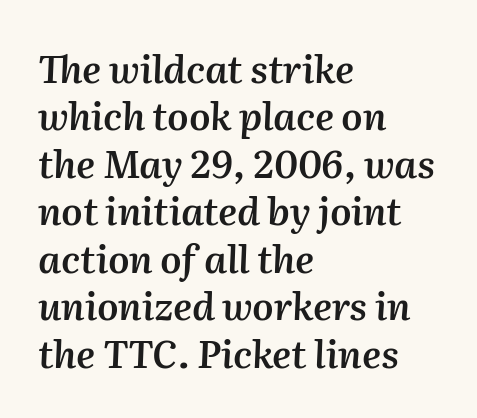
No extra tracking has been applied to these lines. Does the weight exceed regular? Yes, but only to semibold. Check under the words: just untouched page. The rendering uses natural spacing where letterforms have individual widths.
